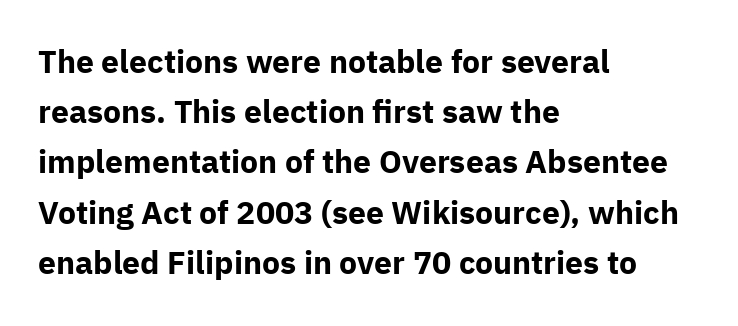
The image shows 32 px bold sans-serif type, upright; set left-aligned, normal line spacing (1.57x), normal letter spacing, not underlined; low stroke contrast and a medium x-height.
